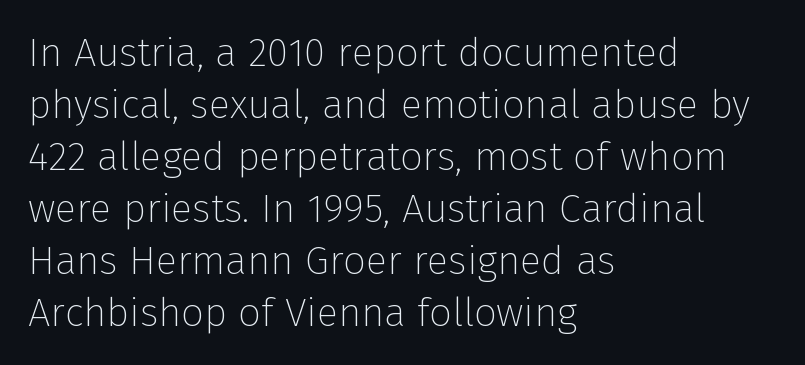
The image shows 40 px thin sans-serif type, upright; set left-aligned, normal line spacing (1.3x), normal letter spacing, not underlined; low stroke contrast and a medium x-height.
